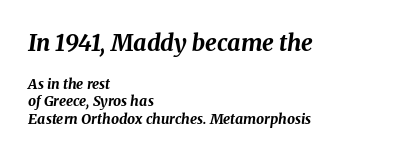
Q: Is the text bold? A: Yes.
Q: Is the text italic (slanted)? A: Yes, it leans right by about 8 degrees.
Q: Is the text underlined? A: No.
Q: How is the paragraph aligned? A: Left-aligned.
Q: Is the spacing between letters normal or unusually wide? A: Normal.
Q: Which block of text is set in a larger size, the first (top) or the second (bottom)? A: The first (top) one.
